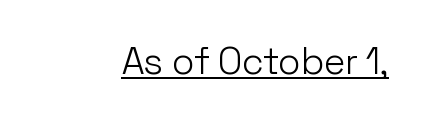
{"serif": "no", "italic": "no", "bold": "no", "weight": "light", "width": "normal", "stroke_contrast": "low", "x_height": "medium", "monospaced": "no", "underline": "yes", "letter_spacing": "normal", "letter_spacing_em": 0.0, "glyph_px": 37}
